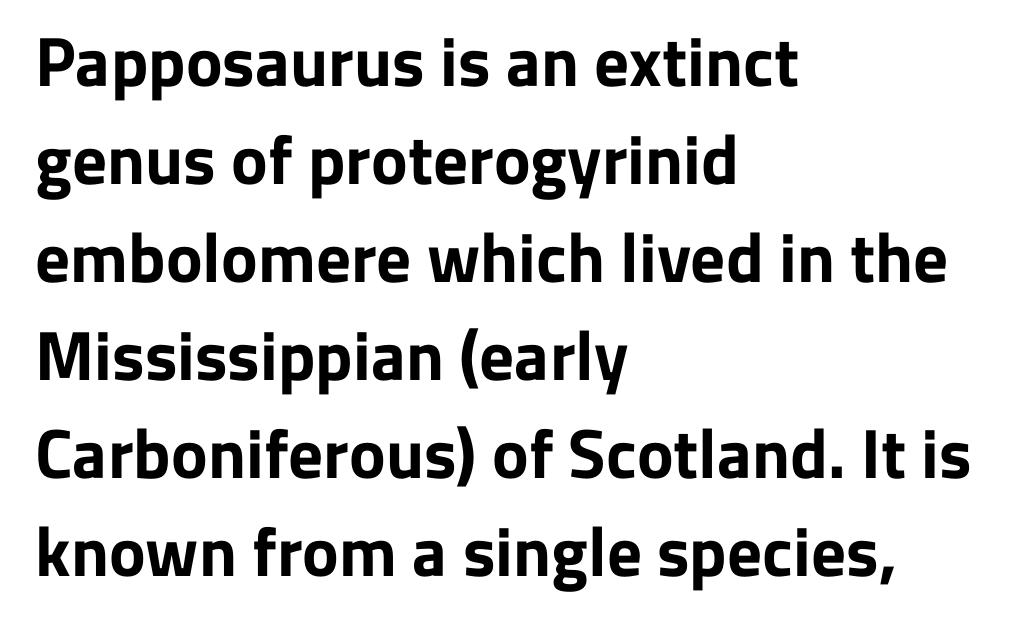
This rendering uses left alignment, leaving the right contour irregular. These lines are composed in type without serifs. The letters advance in unequal steps, a hallmark of proportional type. Nobody drew a line under any word here. Default kerning and tracking; the words read as compact shapes.
